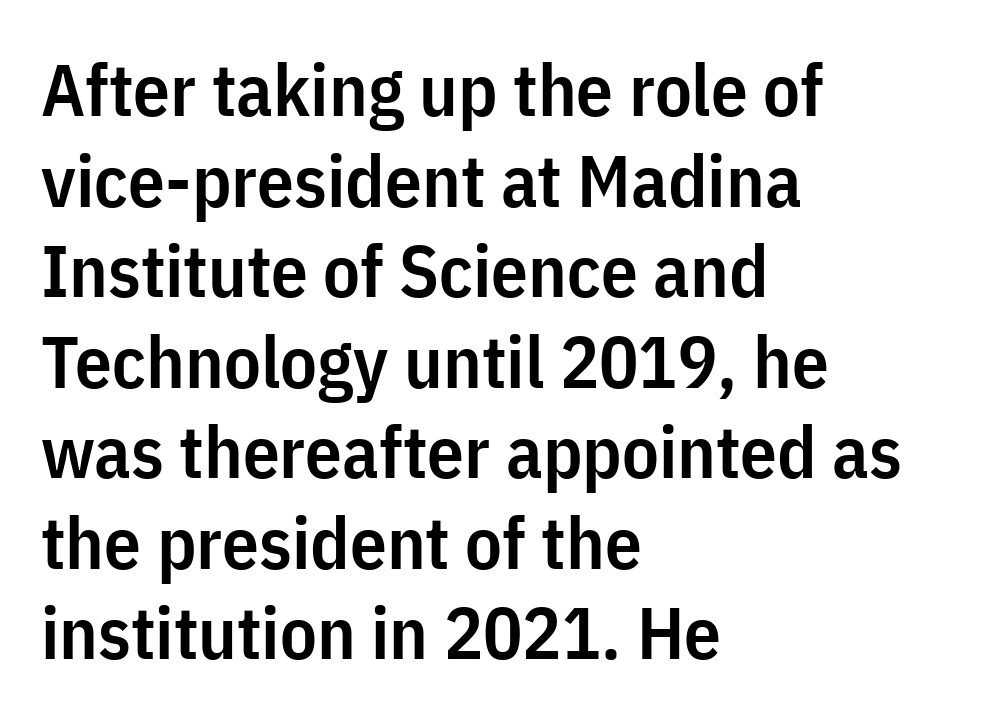
The image shows 73 px semibold, condensed sans-serif type, upright; set left-aligned, line spacing 1.24x, normal letter spacing, not underlined; low stroke contrast and a medium x-height.
